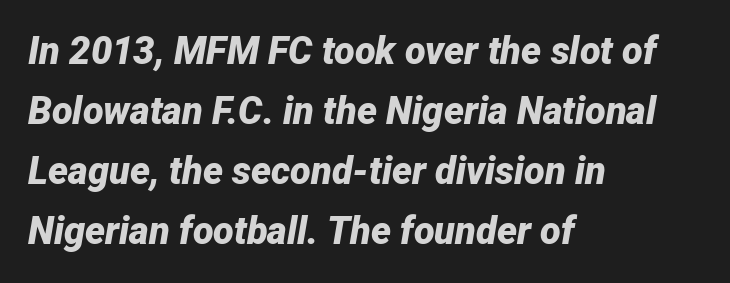
Chunky letters — that's bold for sure. Leftover space on each line is placed entirely after the last word. Horizontal bands of white between lines are of average thickness. Honestly, there is no underline to notice here at all. Characters are canted at an angle relative to the baseline's perpendicular. Here the designer chose a conventional face with non-uniform glyph widths.
